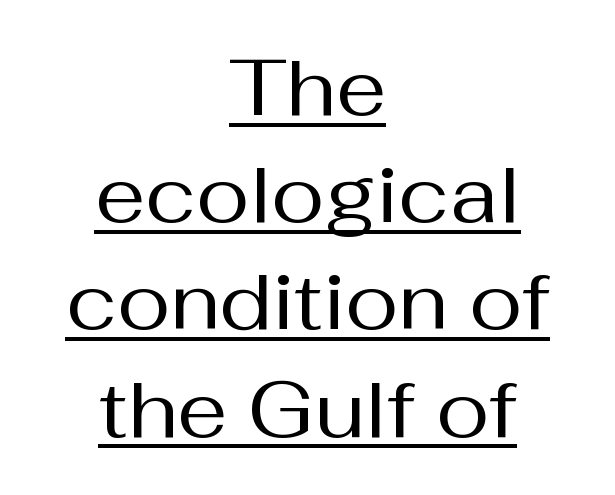
Q: Is the text bold? A: No.
Q: Is the text italic (slanted)? A: No, it is upright.
Q: Is the typeface a serif or a sans-serif typeface? A: Sans-serif.
Q: Is the text underlined? A: Yes.
Q: How is the paragraph aligned? A: Centered.
Q: Is the spacing between letters normal or unusually wide? A: Normal.
Q: Is the spacing between lines tight, normal or loose? A: Normal.
Q: Width (condensed, normal, or wide)? A: Normal.
Q: Stroke contrast? A: Medium.
Q: x-height? A: Medium.
Q: Monospaced? A: No.
